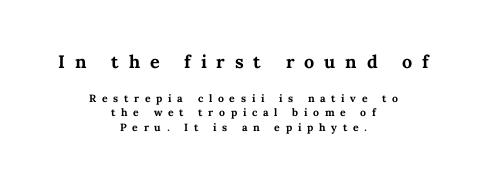
The image shows 24 px bold type, upright; set centered, tight line spacing (1.03x), unusually wide letter spacing (+0.41 em), not underlined; the first (top) block is 1.71x larger.
